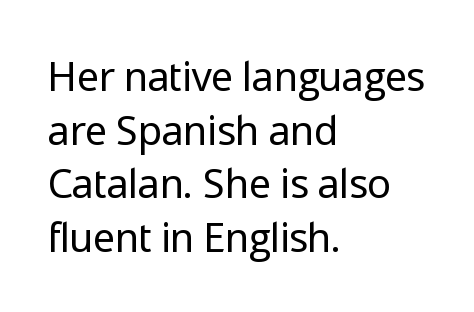
The image shows 40 px regular-weight sans-serif type, upright; set left-aligned, normal line spacing (1.34x), normal letter spacing, not underlined; low stroke contrast and a medium x-height.
